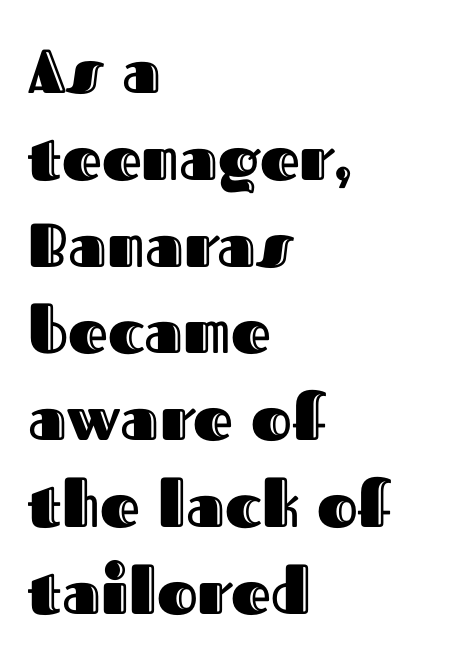
The image shows 62 px text type, upright; set left-aligned, normal line spacing (1.4x), normal letter spacing, not underlined; a medium x-height.
